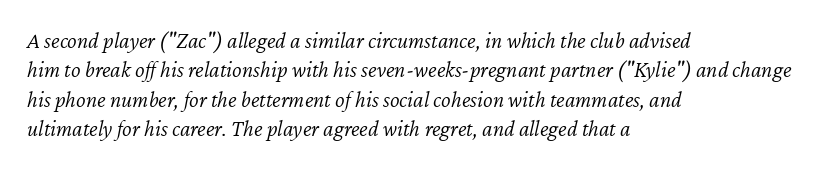
The image shows 23 px text type, italic (leaning right); set left-aligned, normal line spacing (1.28x), normal letter spacing, not underlined.
